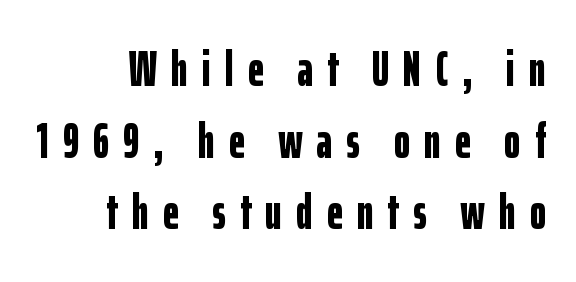
The image shows 49 px bold, condensed sans-serif type, upright; set normal line spacing (1.46x), unusually wide letter spacing (+0.29 em), not underlined; low stroke contrast and a medium x-height.
